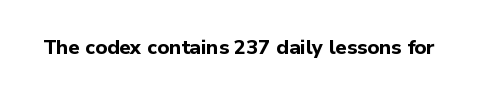
Q: Is the text bold? A: Yes.
Q: Is the text italic (slanted)? A: No, it is upright.
Q: Is the text underlined? A: No.
Q: Is the spacing between letters normal or unusually wide? A: Normal.
